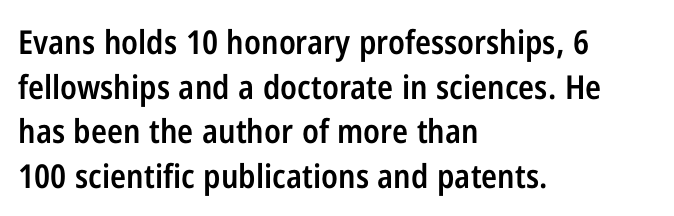
{"serif": "no", "italic": "no", "bold": "semi", "weight": "semibold", "width": "condensed", "stroke_contrast": "low", "x_height": "medium", "monospaced": "no", "underline": "no", "align": "left", "line_spacing": "normal", "line_spacing_ratio": 1.35, "letter_spacing": "normal", "letter_spacing_em": 0.0, "glyph_px": 33}
